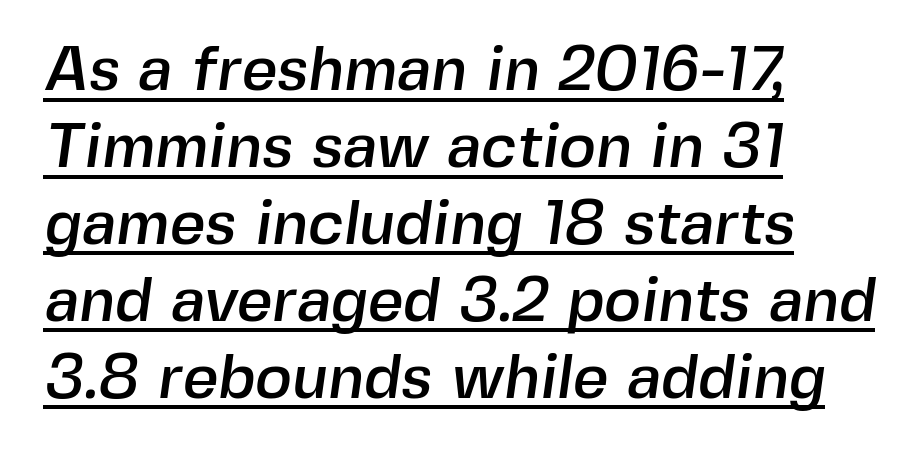
Q: Is the typeface a serif or a sans-serif typeface? A: Sans-serif.
Q: Is the text underlined? A: Yes.
Q: How is the paragraph aligned? A: Left-aligned.
Q: Is the spacing between letters normal or unusually wide? A: Normal.
Q: Width (condensed, normal, or wide)? A: Normal.
Q: x-height? A: Medium.
Q: Monospaced? A: No.
